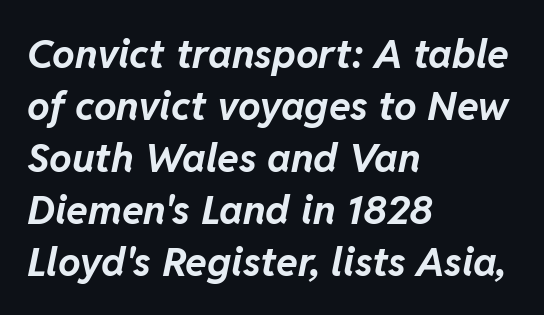
Q: Is the text bold? A: Yes.
Q: Is the text italic (slanted)? A: Yes, it leans right by about 11 degrees.
Q: Is the text underlined? A: No.
Q: How is the paragraph aligned? A: Left-aligned.
Q: Is the spacing between letters normal or unusually wide? A: Normal.
Q: Is the spacing between lines tight, normal or loose? A: Normal.
Q: Width (condensed, normal, or wide)? A: Normal.
Q: Stroke contrast? A: Low.
Q: x-height? A: Medium.
Q: Monospaced? A: No.
